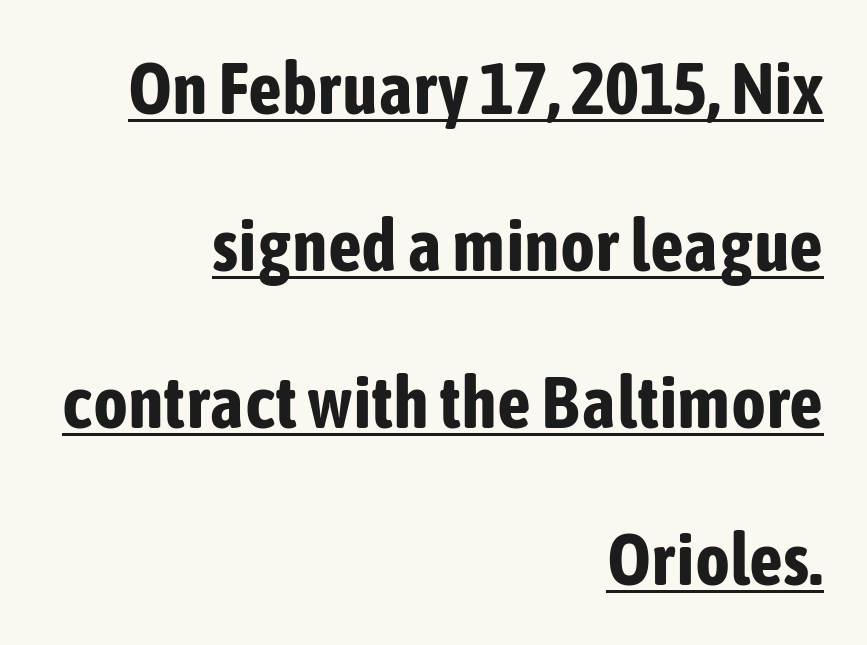
Q: Is the text bold? A: Yes.
Q: Is the text italic (slanted)? A: No, it is upright.
Q: Is the typeface a serif or a sans-serif typeface? A: Sans-serif.
Q: Is the text underlined? A: Yes.
Q: How is the paragraph aligned? A: Right-aligned.
Q: Is the spacing between letters normal or unusually wide? A: Normal.
Q: Is the spacing between lines tight, normal or loose? A: Loose.
Q: Width (condensed, normal, or wide)? A: Condensed.
Q: Stroke contrast? A: Low.
Q: x-height? A: Medium.
Q: Monospaced? A: No.
